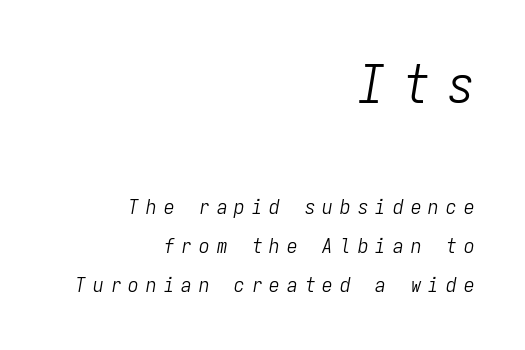
Q: Is the text bold? A: No.
Q: Is the text italic (slanted)? A: Yes, it leans right by about 9 degrees.
Q: Is the text underlined? A: No.
Q: How is the paragraph aligned? A: Right-aligned.
Q: Is the spacing between letters normal or unusually wide? A: Unusually wide.
Q: Which block of text is set in a larger size, the first (top) or the second (bottom)? A: The first (top) one.
Q: Width (condensed, normal, or wide)? A: Condensed.
Q: Stroke contrast? A: Low.
Q: x-height? A: Medium.
Q: Monospaced? A: Yes.
